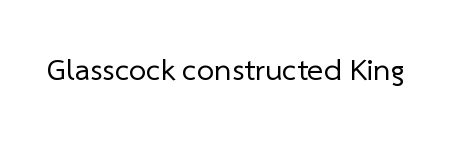
{"serif": "no", "bold": "no", "weight": "regular", "width": "normal", "stroke_contrast": "low", "x_height": "medium", "monospaced": "no", "underline": "no", "letter_spacing": "normal", "letter_spacing_em": 0.0, "glyph_px": 31}
